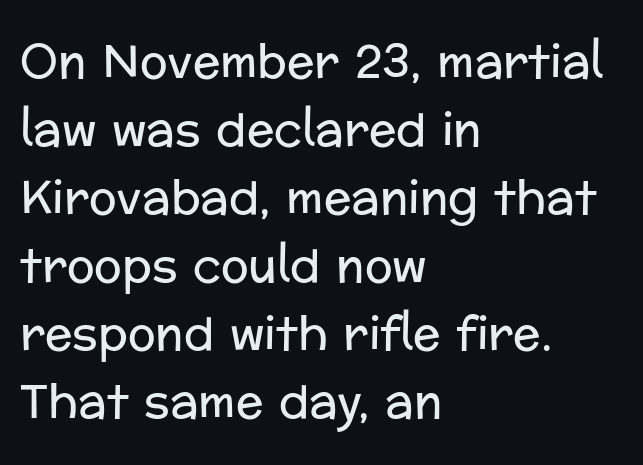
{"serif": "no", "italic": "no", "bold": "no", "weight": "regular", "width": "normal", "stroke_contrast": "low", "x_height": "medium", "monospaced": "no", "underline": "no", "align": "left", "line_spacing": "normal", "line_spacing_ratio": 1.48, "letter_spacing": "normal", "letter_spacing_em": 0.0, "glyph_px": 46}
